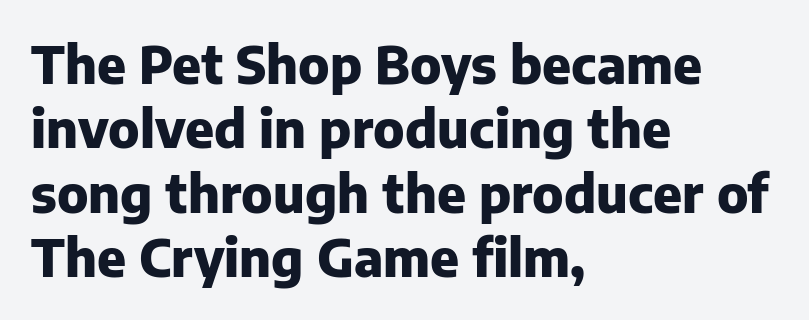
{"serif": "no", "italic": "no", "bold": "yes", "weight": "heavy", "width": "normal", "stroke_contrast": "low", "x_height": "medium", "monospaced": "no", "underline": "no", "align": "left", "line_spacing": "normal", "line_spacing_ratio": 1.26, "letter_spacing": "normal", "letter_spacing_em": 0.0, "glyph_px": 51}
